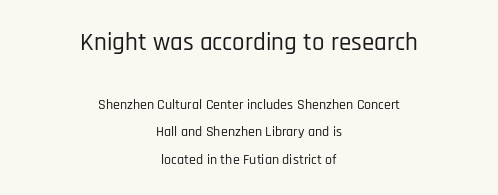
Descenders hang freely into open space. These lines stand farther apart than default settings would place them. Observe the ordinary spacing: letters are neighbours, not strangers. Typesetter's note — upper block bumped up in size, lower block left smaller. The setting favours the middle, as headings and verse often do. The axis of the letterforms is exactly vertical.
